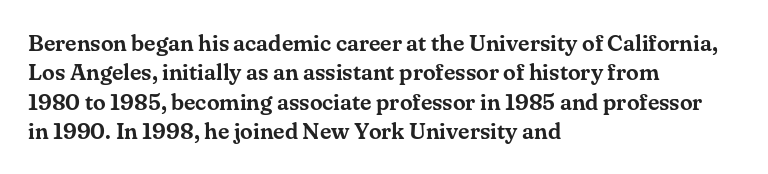
{"italic": "no", "underline": "no", "align": "left", "line_spacing": "normal", "line_spacing_ratio": 1.28, "letter_spacing": "normal", "letter_spacing_em": 0.0, "glyph_px": 23}
